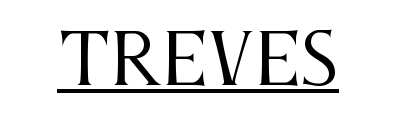
Tracking here is standard; glyphs follow each other at the usual distance. Is this a fixed-width face? No — the glyphs have proportional, varying widths. A typesetter would mark this as roman, not italic. This sample uses a serif face.
